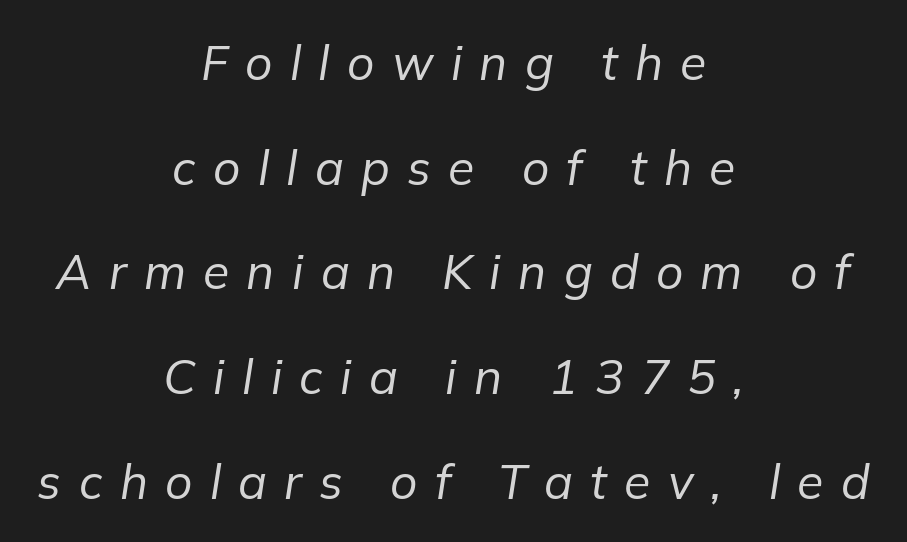
{"italic": "yes", "lean": "right", "slant_degrees": 9, "bold": "no", "weight": "regular", "width": "normal", "stroke_contrast": "low", "x_height": "medium", "monospaced": "no", "underline": "no", "align": "center", "line_spacing": "loose", "line_spacing_ratio": 2.18, "letter_spacing": "wide", "letter_spacing_em": 0.36, "glyph_px": 48}
